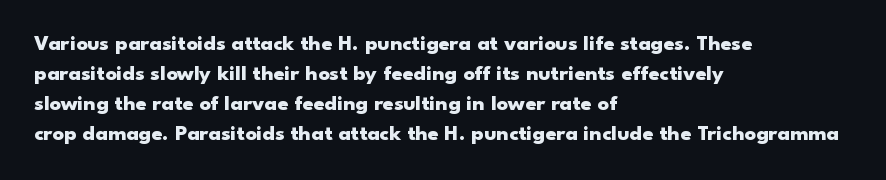
The paragraph shown leans on its left margin. This block has exactly the height ordinary leading produces. Italic: no, the glyphs are upright roman. The baseline area is clear.
